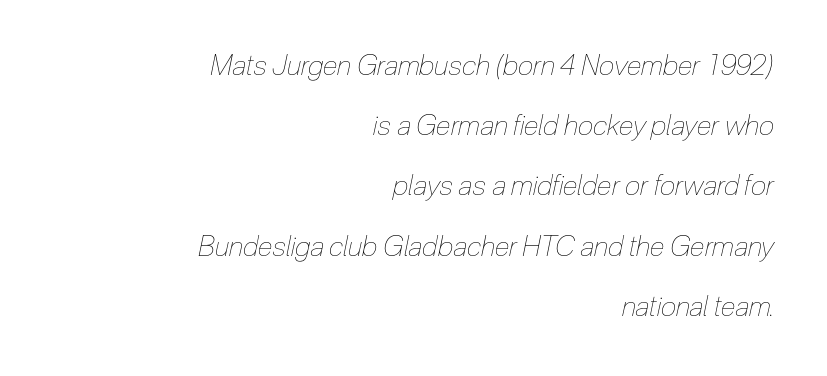
The whole block is typeset with a tilt. One-word summary of the alignment: right. The glyphs are unaccompanied by any horizontal stroke below them. The face used here is proportionally spaced, like ordinary book or web type.
